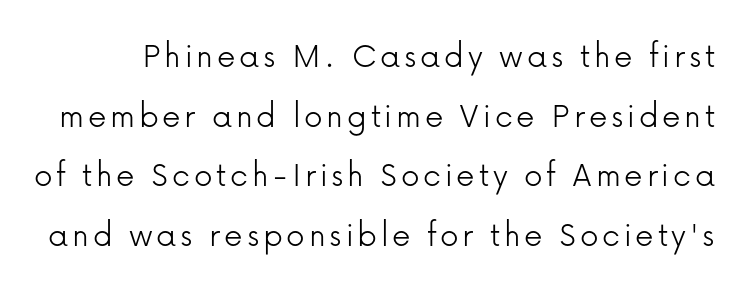
{"serif": "no", "italic": "no", "bold": "no", "weight": "light", "width": "normal", "stroke_contrast": "low", "x_height": "medium", "monospaced": "no", "underline": "no", "line_spacing": "normal", "line_spacing_ratio": 1.61, "glyph_px": 37}
